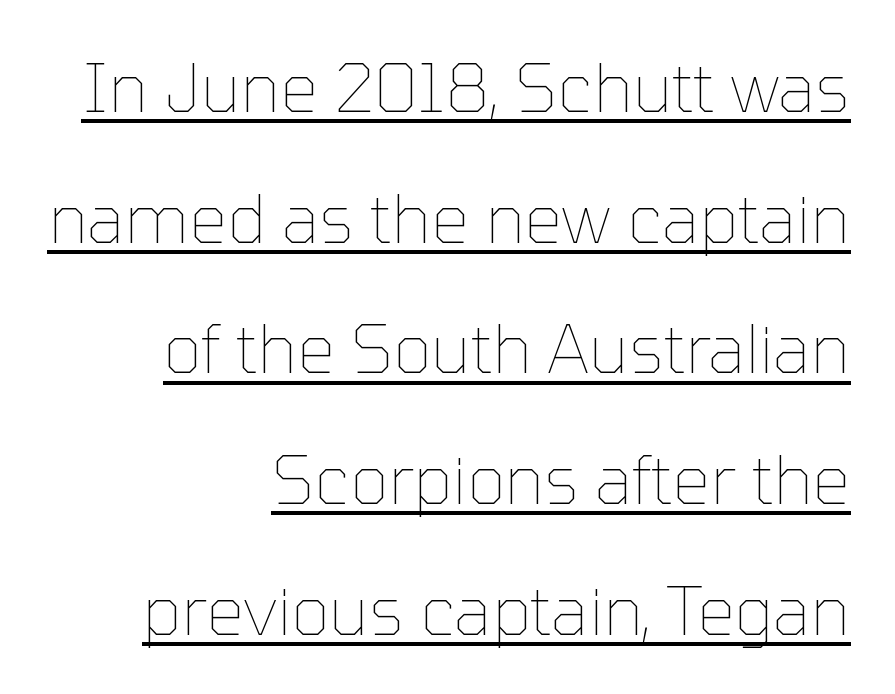
The image shows 67 px thin type, upright; set right-aligned, loose line spacing (1.95x), normal letter spacing, underlined; low stroke contrast and a medium x-height.
